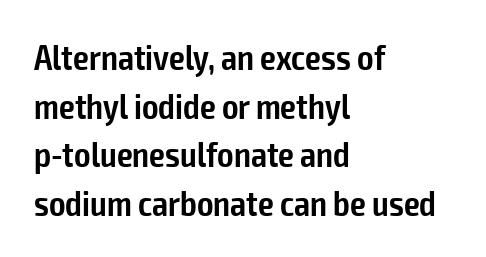
Baseline-to-baseline distance is the conventional proportion of letter height. Characters remain perfectly vertical along every line. Nobody touched the tracking dial on this one. The compositor pushed each line to the left boundary. The font family rendered here belongs to the sans-serif group.
